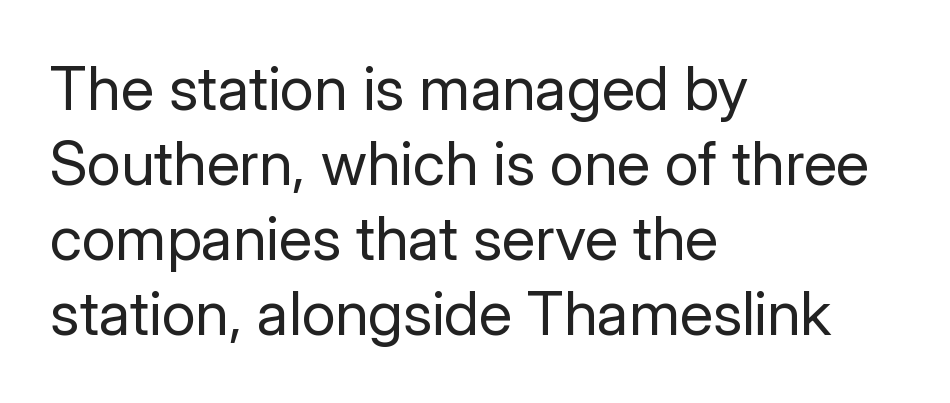
{"serif": "no", "italic": "no", "bold": "no", "weight": "regular", "width": "normal", "stroke_contrast": "low", "x_height": "medium", "monospaced": "no", "underline": "no", "align": "left", "line_spacing_ratio": 1.23, "letter_spacing": "normal", "letter_spacing_em": 0.0, "glyph_px": 61}
